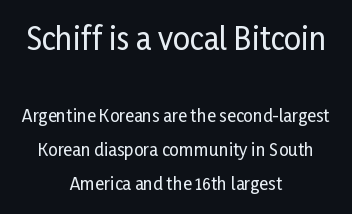
The image shows 30 px condensed sans-serif type, upright; set centered, loose line spacing (2.02x), normal letter spacing, not underlined; the first (top) block is 1.76x larger; low stroke contrast and a medium x-height.
